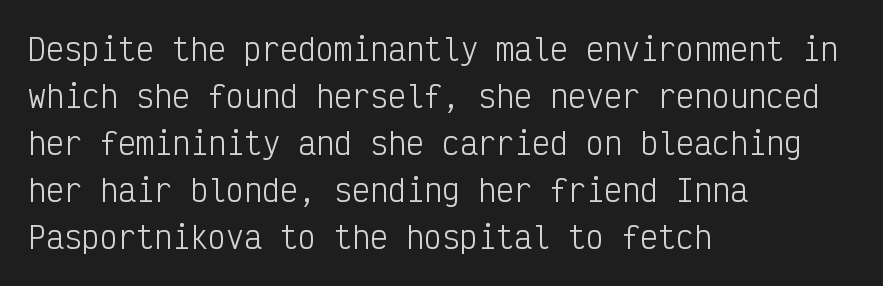
{"serif": "no", "italic": "no", "bold": "no", "weight": "light", "width": "condensed", "stroke_contrast": "low", "x_height": "medium", "monospaced": "yes", "underline": "no", "align": "left", "line_spacing": "normal", "line_spacing_ratio": 1.57, "letter_spacing": "normal", "letter_spacing_em": 0.0, "glyph_px": 30}
